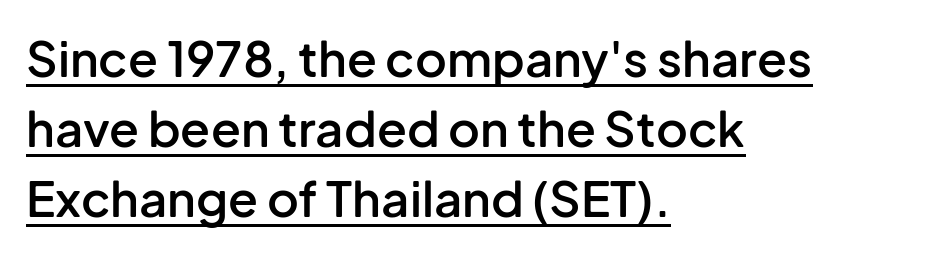
{"serif": "no", "italic": "no", "bold": "semi", "weight": "semibold", "width": "normal", "stroke_contrast": "low", "x_height": "medium", "monospaced": "no", "underline": "yes", "align": "left", "line_spacing": "normal", "line_spacing_ratio": 1.43, "letter_spacing": "normal", "letter_spacing_em": 0.0, "glyph_px": 49}
